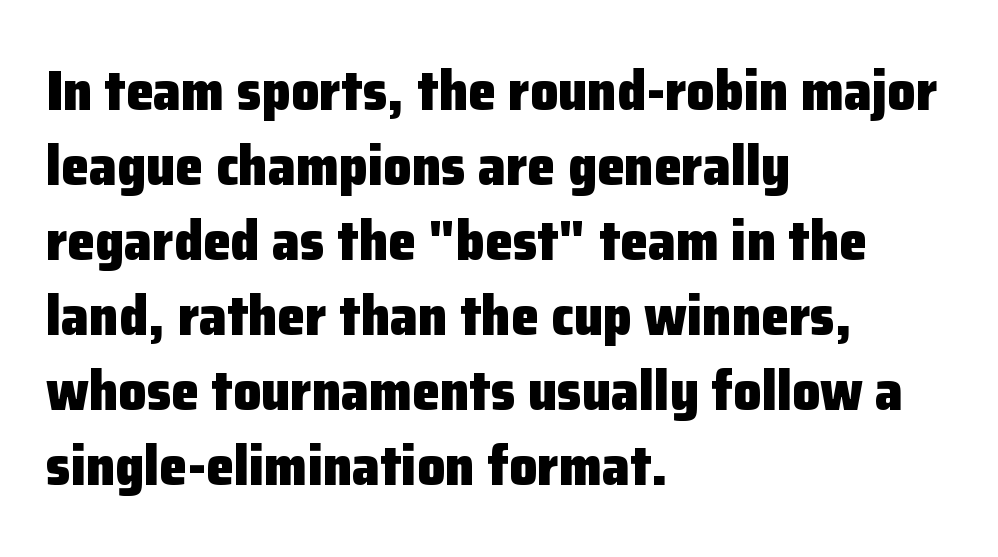
Tracking here is standard; glyphs follow each other at the usual distance. Rendered with straight, roman letterforms. Left-aligned paragraph, ragged on the right. Grotesque or geometric, the face here clearly has no serifs.
